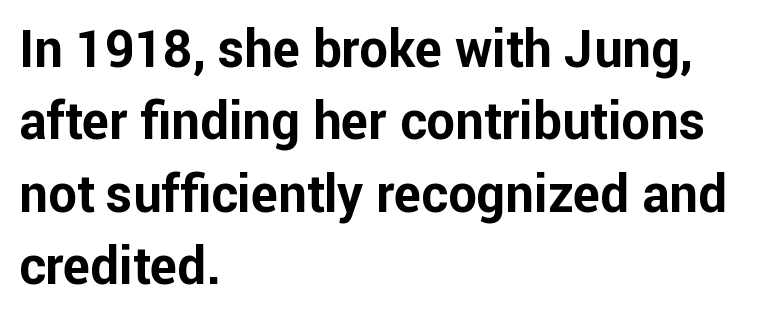
{"serif": "no", "italic": "no", "bold": "yes", "weight": "bold", "width": "normal", "stroke_contrast": "low", "x_height": "medium", "monospaced": "no", "underline": "no", "align": "left", "line_spacing": "normal", "line_spacing_ratio": 1.42, "letter_spacing": "normal", "letter_spacing_em": 0.0, "glyph_px": 51}
